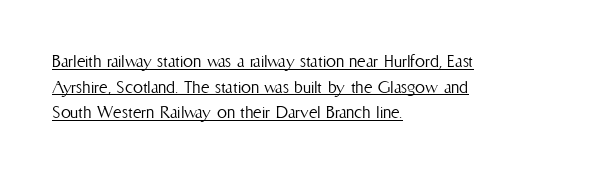
The image shows 20 px text type, upright; set left-aligned, normal line spacing (1.28x), normal letter spacing, underlined.
